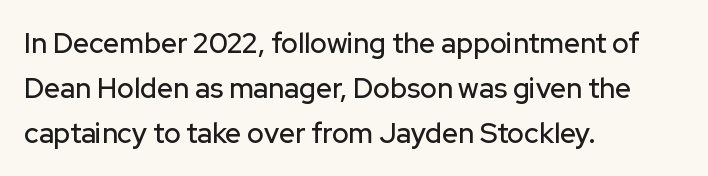
Q: Is the text italic (slanted)? A: No, it is upright.
Q: Is the typeface a serif or a sans-serif typeface? A: Sans-serif.
Q: Is the text underlined? A: No.
Q: How is the paragraph aligned? A: Left-aligned.
Q: Is the spacing between letters normal or unusually wide? A: Normal.
Q: Is the spacing between lines tight, normal or loose? A: Normal.
Q: Width (condensed, normal, or wide)? A: Normal.
Q: Stroke contrast? A: Low.
Q: x-height? A: Medium.
Q: Monospaced? A: No.
